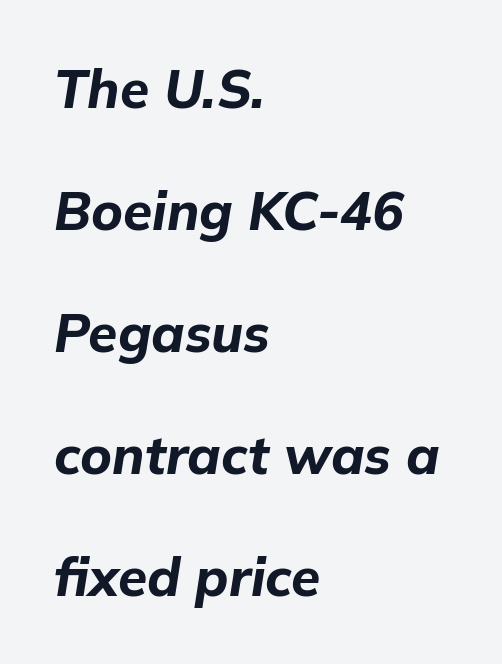
The image shows 53 px bold type, italic (leaning right); set left-aligned, loose line spacing (2.3x), normal letter spacing, not underlined; low stroke contrast and a medium x-height.
